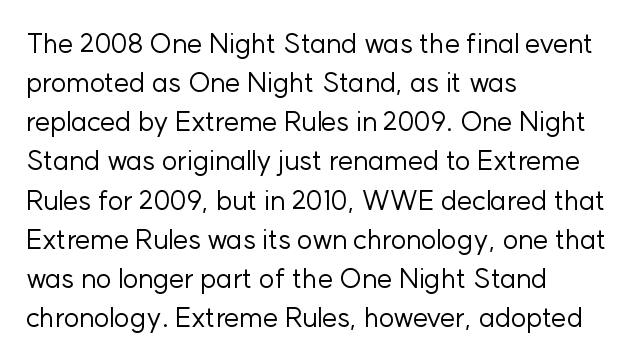
Q: Is the text bold? A: No.
Q: Is the text italic (slanted)? A: No, it is upright.
Q: Is the text underlined? A: No.
Q: How is the paragraph aligned? A: Left-aligned.
Q: Is the spacing between letters normal or unusually wide? A: Normal.
Q: Is the spacing between lines tight, normal or loose? A: Normal.
